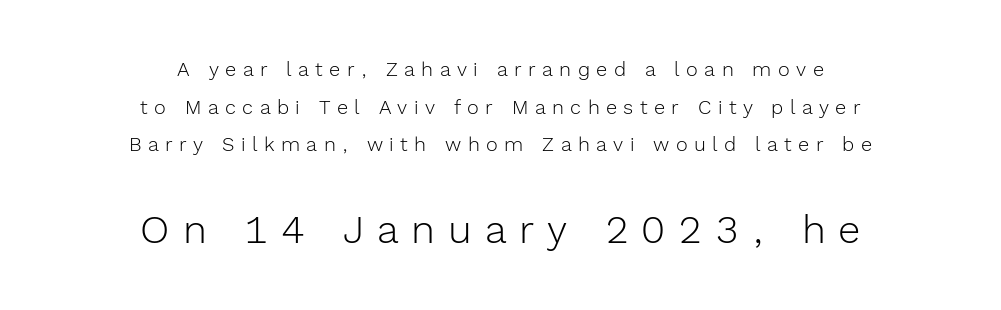
The image shows 40 px light sans-serif type, upright; set centered, line spacing 1.88x, unusually wide letter spacing (+0.32 em), not underlined; the second (bottom) block is 2.0x larger; a medium x-height.
